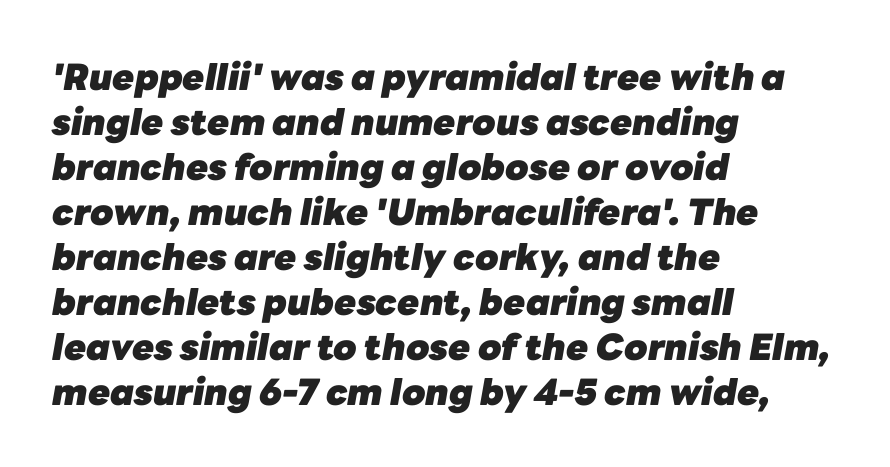
Q: Is the text bold? A: Yes.
Q: Is the text italic (slanted)? A: Yes, it leans right by about 10 degrees.
Q: Is the text underlined? A: No.
Q: How is the paragraph aligned? A: Left-aligned.
Q: Is the spacing between letters normal or unusually wide? A: Normal.
Q: Is the spacing between lines tight, normal or loose? A: Normal.
Q: Width (condensed, normal, or wide)? A: Normal.
Q: Stroke contrast? A: Low.
Q: x-height? A: Medium.
Q: Monospaced? A: No.
